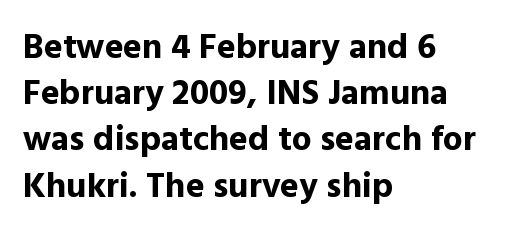
Q: Is the text bold? A: Yes.
Q: Is the text italic (slanted)? A: No, it is upright.
Q: Is the typeface a serif or a sans-serif typeface? A: Sans-serif.
Q: Is the text underlined? A: No.
Q: How is the paragraph aligned? A: Left-aligned.
Q: Is the spacing between letters normal or unusually wide? A: Normal.
Q: Is the spacing between lines tight, normal or loose? A: Normal.
Q: Width (condensed, normal, or wide)? A: Normal.
Q: x-height? A: Medium.
Q: Monospaced? A: No.
